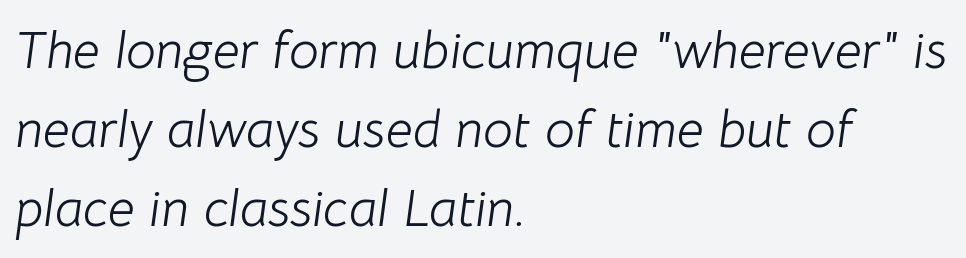
Evenly set lines give the paragraph a standard silhouette. Horizontally, the lines are justified to the leading edge only. Tracking here is standard; glyphs follow each other at the usual distance. Each letter keeps its own natural width here, so spacing adapts to shape.
